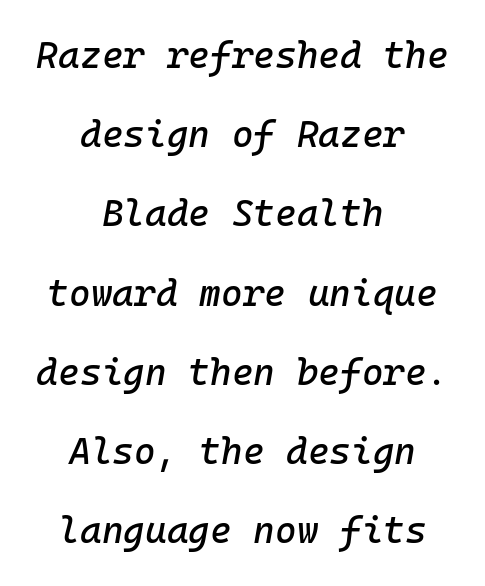
What's the leading like? Stretched, with rows far apart. Honestly, there is no underline to notice here at all. Monospaced: the letters line up in strict vertical columns. Tracking here is standard; glyphs follow each other at the usual distance. Characters are canted at an angle relative to the baseline's perpendicular. In CSS terms this would be text-align: center.
